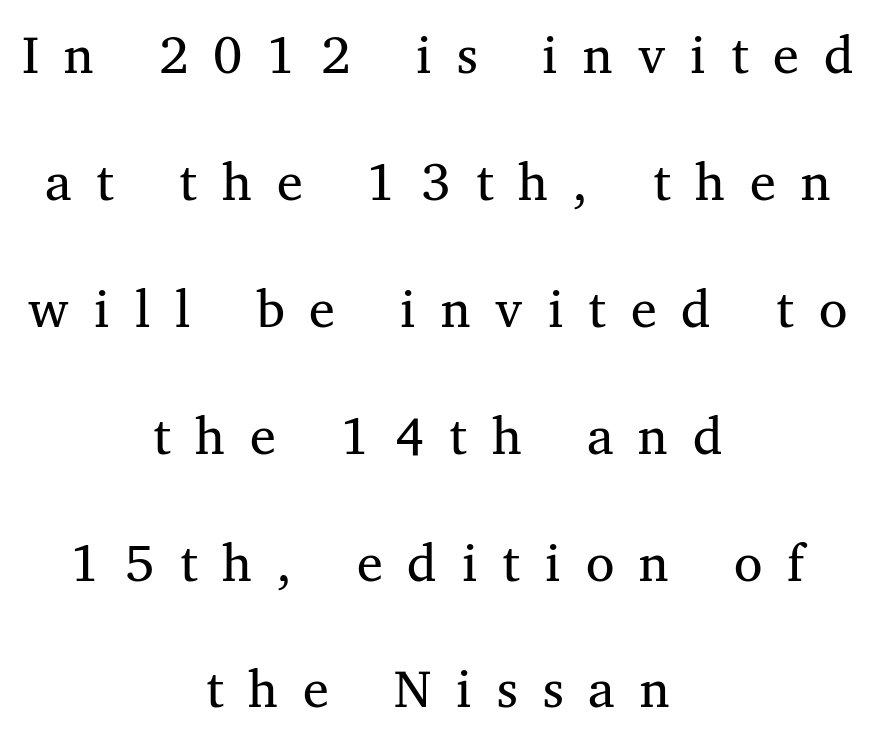
The image shows 52 px regular-weight serif type, upright; set centered, loose line spacing (2.44x), unusually wide letter spacing (+0.48 em), not underlined; medium stroke contrast and a medium x-height.
